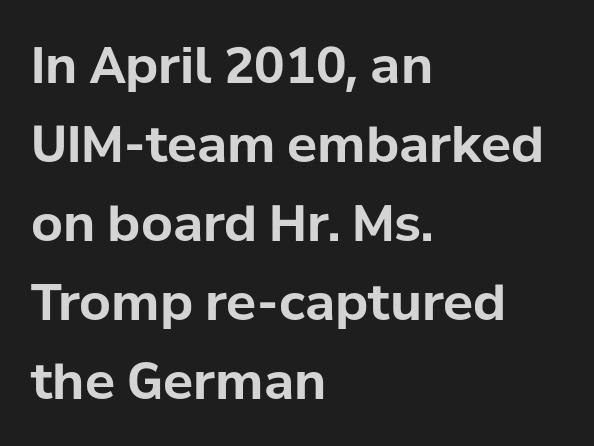
Strong, thick strokes mark this as bold type. This rendering uses left alignment, leaving the right contour irregular. Interline gaps are of average width in this sample. Glance below the letters and you will spot only blank space. The face used here is proportionally spaced, like ordinary book or web type. Standard letterfit; no display-style spreading of the glyphs.
